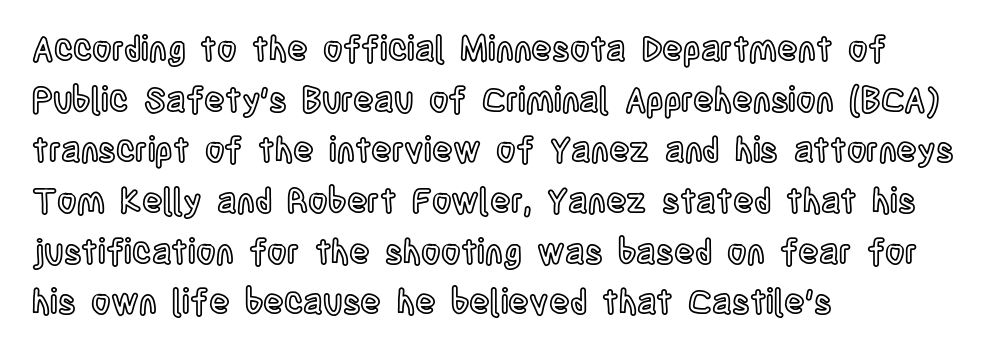
Q: Is the text italic (slanted)? A: No, it is upright.
Q: Is the text underlined? A: No.
Q: How is the paragraph aligned? A: Left-aligned.
Q: Is the spacing between letters normal or unusually wide? A: Normal.
Q: Is the spacing between lines tight, normal or loose? A: Normal.
Q: Width (condensed, normal, or wide)? A: Condensed.
Q: x-height? A: Large.
Q: Monospaced? A: No.
